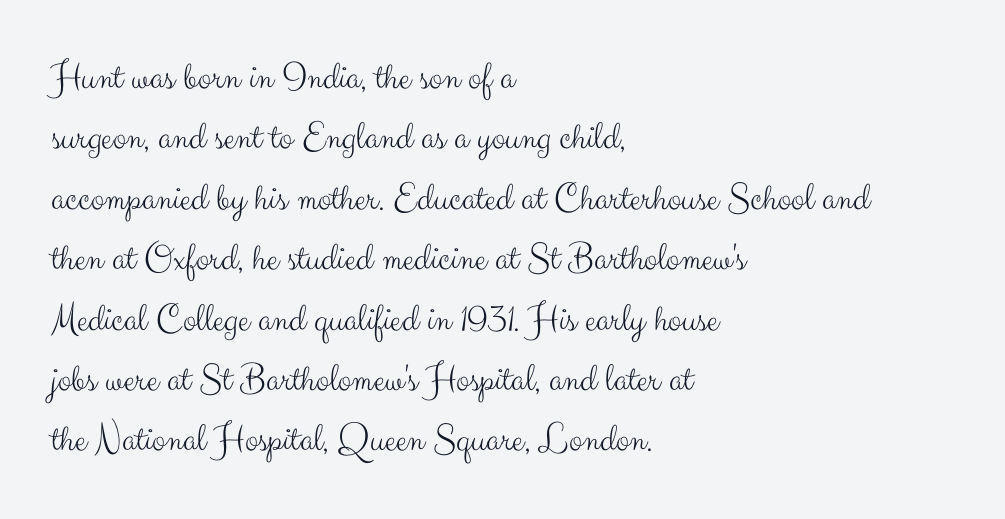
The font family rendered here belongs to the sans-serif group. The paragraph has a hard left edge and a soft right edge. The space directly below the letters is spotless. No chunkiness to these letters — they're not bold.
